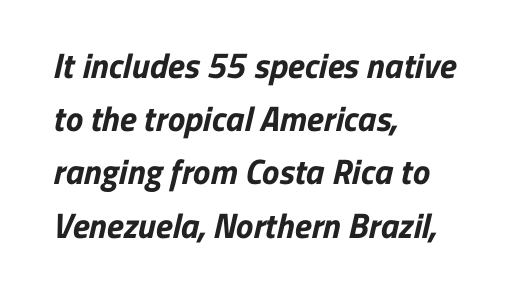
The image shows 35 px bold sans-serif type; set left-aligned, normal line spacing (1.52x), normal letter spacing, not underlined; low stroke contrast and a medium x-height.
